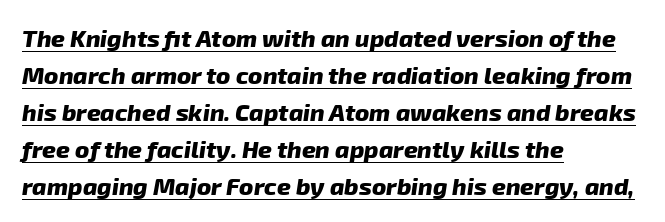
The image shows 24 px bold type; set left-aligned, normal line spacing (1.54x), normal letter spacing, underlined.
